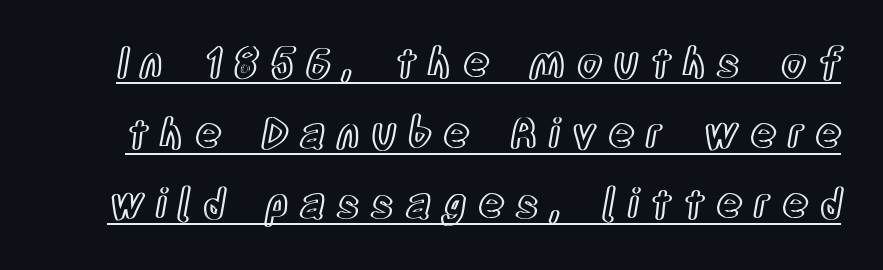
The image shows 41 px condensed type; set line spacing 1.72x, unusually wide letter spacing (+0.27 em), underlined; a large x-height.
